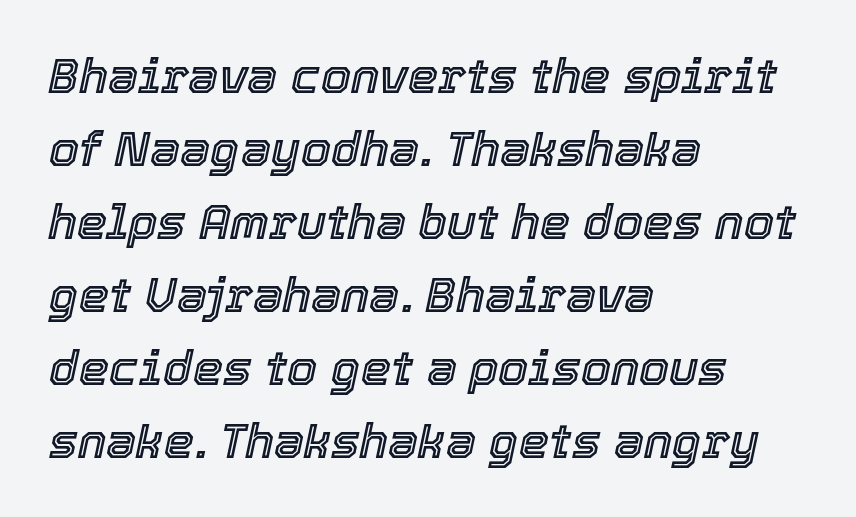
{"italic": "yes", "lean": "right", "slant_degrees": 12, "width": "normal", "x_height": "medium", "monospaced": "no", "underline": "no", "align": "left", "line_spacing": "normal", "line_spacing_ratio": 1.52, "letter_spacing": "normal", "letter_spacing_em": 0.0, "glyph_px": 48}
